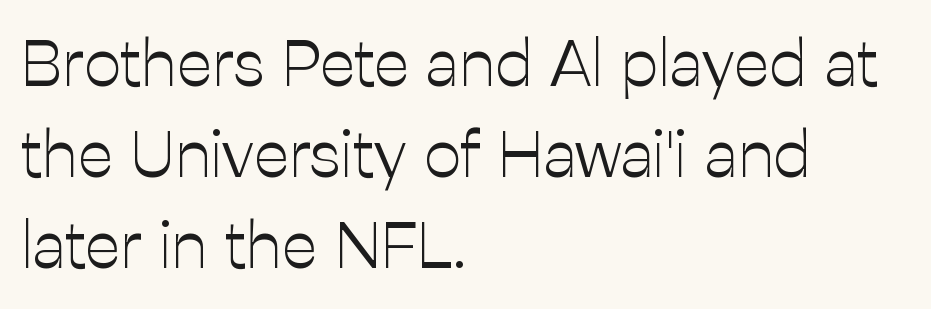
{"serif": "no", "italic": "no", "bold": "no", "weight": "light", "width": "normal", "stroke_contrast": "low", "x_height": "medium", "monospaced": "no", "underline": "no", "align": "left", "line_spacing": "normal", "line_spacing_ratio": 1.38, "letter_spacing": "normal", "letter_spacing_em": 0.0, "glyph_px": 66}
